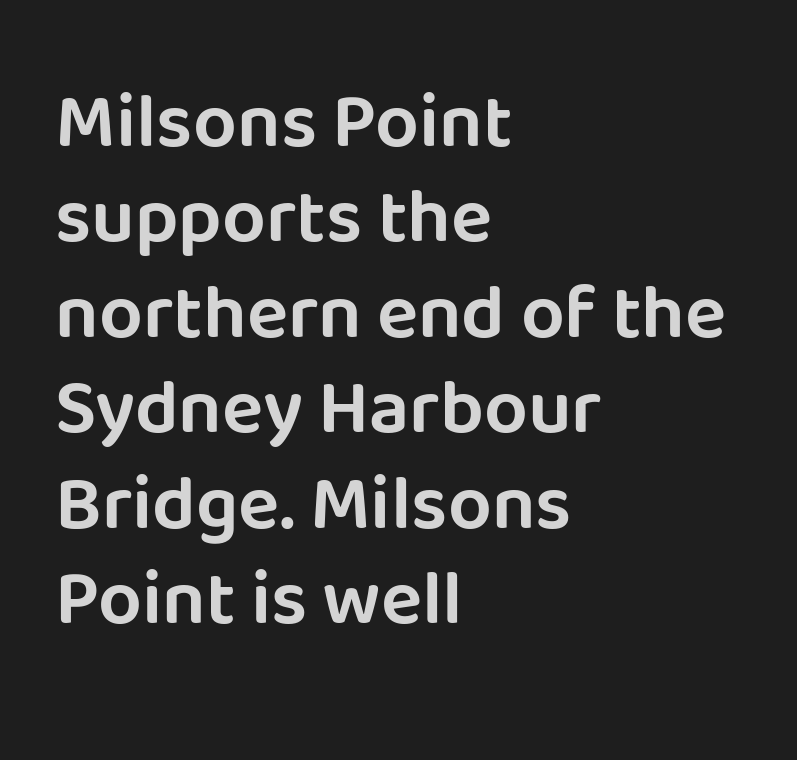
The image shows 77 px sans-serif type, upright; set left-aligned, line spacing 1.24x, normal letter spacing, not underlined; low stroke contrast and a large x-height.
